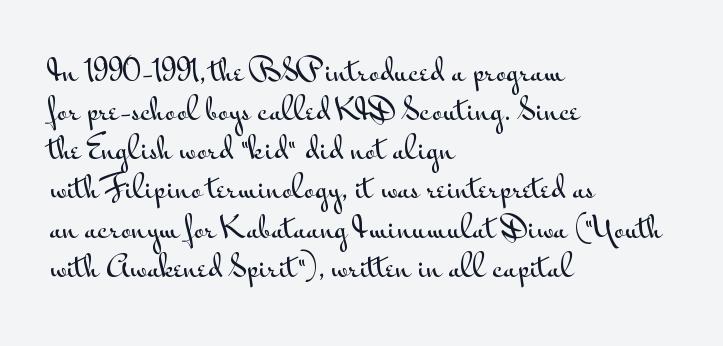
Q: Is the typeface a serif or a sans-serif typeface? A: Sans-serif.
Q: Is the text underlined? A: No.
Q: How is the paragraph aligned? A: Left-aligned.
Q: Is the spacing between letters normal or unusually wide? A: Normal.
Q: Is the spacing between lines tight, normal or loose? A: Normal.
Q: Width (condensed, normal, or wide)? A: Wide.
Q: Stroke contrast? A: Medium.
Q: x-height? A: Small.
Q: Monospaced? A: No.
